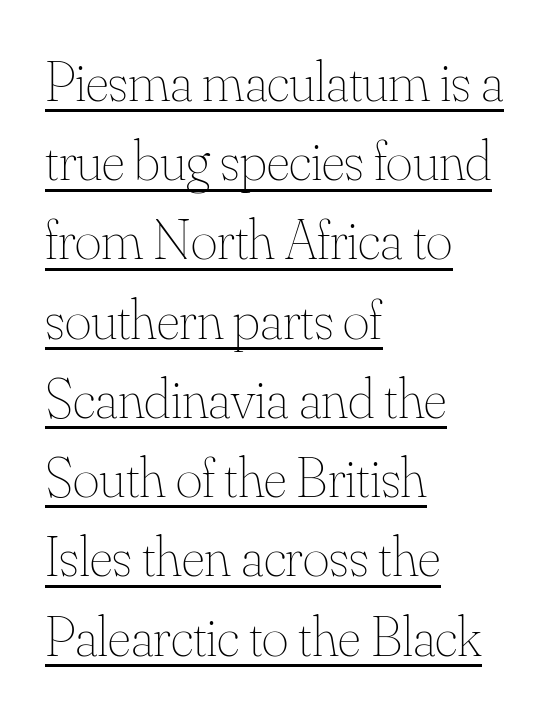
Q: Is the text bold? A: No.
Q: Is the text italic (slanted)? A: No, it is upright.
Q: Is the text underlined? A: Yes.
Q: How is the paragraph aligned? A: Left-aligned.
Q: Is the spacing between letters normal or unusually wide? A: Normal.
Q: Is the spacing between lines tight, normal or loose? A: Normal.
Q: Width (condensed, normal, or wide)? A: Normal.
Q: Stroke contrast? A: Medium.
Q: x-height? A: Small.
Q: Monospaced? A: No.
